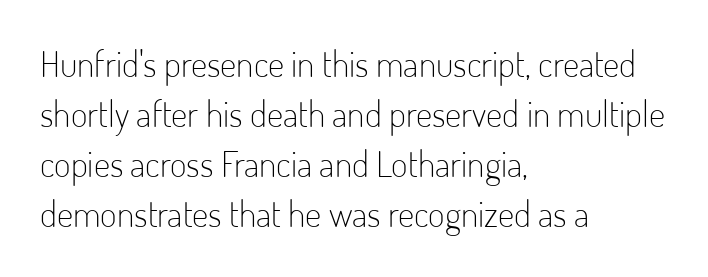
{"serif": "no", "italic": "no", "bold": "no", "weight": "light", "width": "condensed", "stroke_contrast": "low", "x_height": "small", "monospaced": "no", "underline": "no", "align": "left", "line_spacing": "normal", "line_spacing_ratio": 1.39, "letter_spacing": "normal", "letter_spacing_em": 0.0, "glyph_px": 36}
